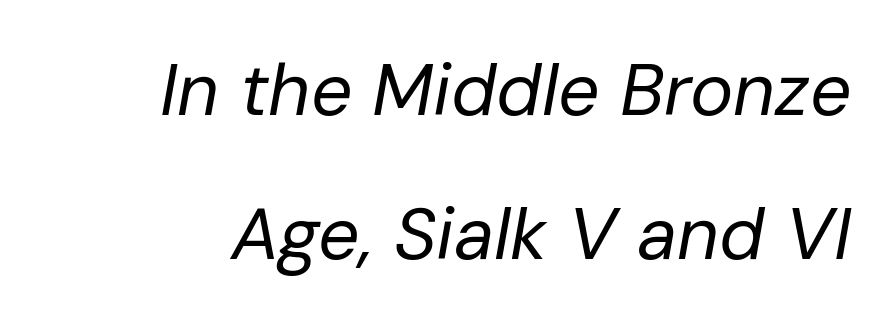
Q: Is the text bold? A: No.
Q: Is the text italic (slanted)? A: Yes, it leans right by about 10 degrees.
Q: Is the text underlined? A: No.
Q: Is the spacing between letters normal or unusually wide? A: Normal.
Q: Is the spacing between lines tight, normal or loose? A: Loose.
Q: Width (condensed, normal, or wide)? A: Normal.
Q: Stroke contrast? A: Low.
Q: x-height? A: Medium.
Q: Monospaced? A: No.
